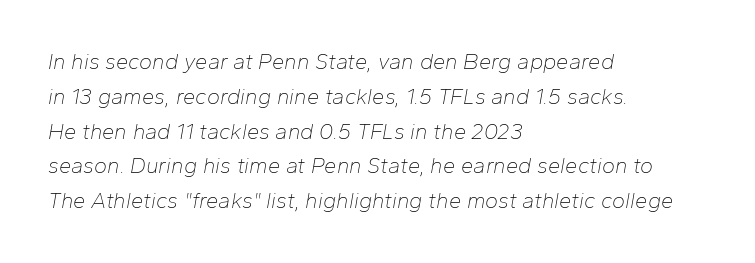
{"italic": "yes", "lean": "right", "slant_degrees": 10, "bold": "no", "underline": "no", "align": "left", "line_spacing": "normal", "line_spacing_ratio": 1.58, "letter_spacing": "normal", "letter_spacing_em": 0.0, "glyph_px": 22}
